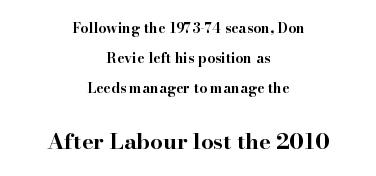
Q: Is the text bold? A: Yes.
Q: Is the text italic (slanted)? A: No, it is upright.
Q: Is the text underlined? A: No.
Q: How is the paragraph aligned? A: Centered.
Q: Is the spacing between letters normal or unusually wide? A: Normal.
Q: Is the spacing between lines tight, normal or loose? A: Loose.
Q: Which block of text is set in a larger size, the first (top) or the second (bottom)? A: The second (bottom) one.
